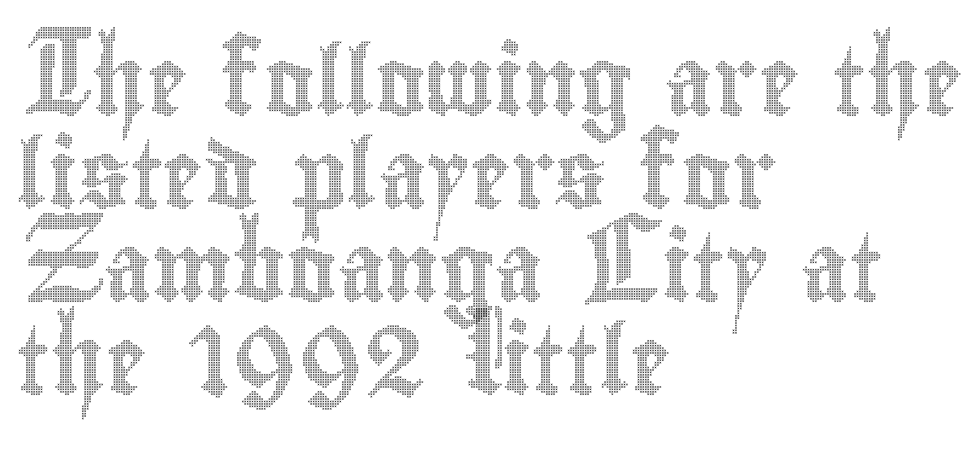
{"italic": "no", "width": "condensed", "x_height": "small", "monospaced": "no", "underline": "no", "align": "left", "line_spacing": "normal", "line_spacing_ratio": 1.37, "letter_spacing": "normal", "letter_spacing_em": 0.0, "glyph_px": 68}
